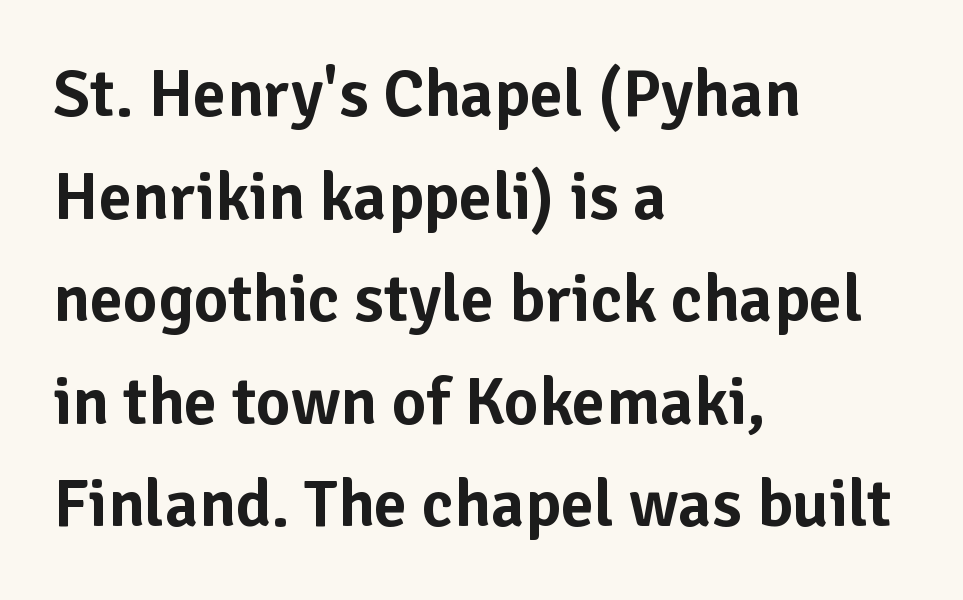
Q: Is the text italic (slanted)? A: No, it is upright.
Q: Is the typeface a serif or a sans-serif typeface? A: Sans-serif.
Q: Is the text underlined? A: No.
Q: How is the paragraph aligned? A: Left-aligned.
Q: Is the spacing between letters normal or unusually wide? A: Normal.
Q: Is the spacing between lines tight, normal or loose? A: Normal.
Q: Width (condensed, normal, or wide)? A: Normal.
Q: Stroke contrast? A: Low.
Q: x-height? A: Medium.
Q: Monospaced? A: No.
